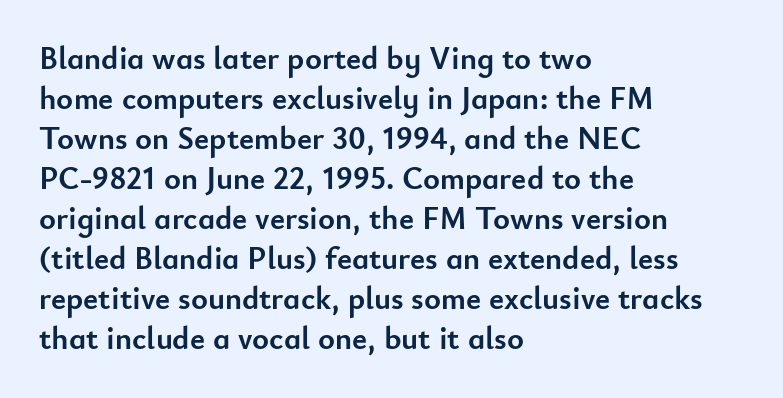
Are there feet on the stems? There aren't — it's a sans. Strokes here are thick enough to call this a true bold. These lines are rendered in a variable-pitch font. No word sits above an underline.
